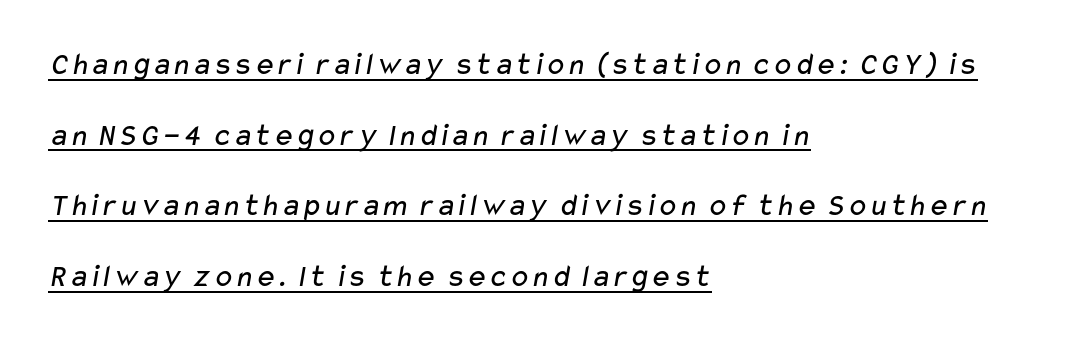
The image shows 32 px regular-weight, wide sans-serif type; set left-aligned, loose line spacing (2.21x), normal letter spacing, underlined; low stroke contrast and a medium x-height.
